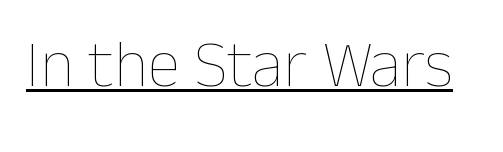
Compared with a typical body face, this is equally light or lighter still. A rule runs beneath these lines of type. Upright lettering throughout. Each letter keeps its own natural width here, so spacing adapts to shape. Caption: standard tracking, unaltered.
